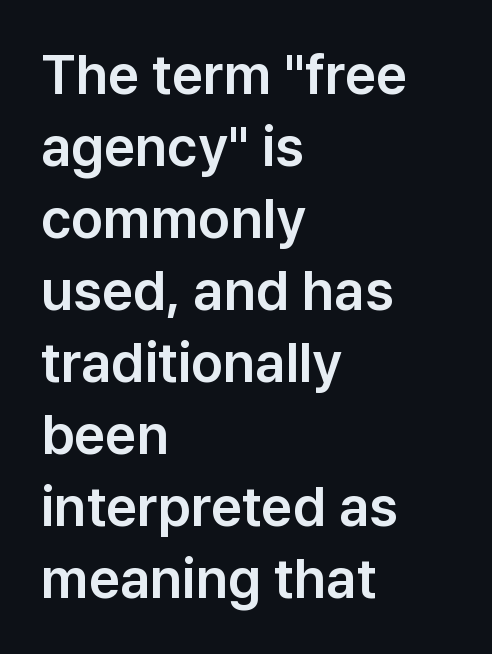
Line beginnings align vertically; line endings do not. You can tell it's not italic because the verticals are truly vertical. This sample keeps an unexceptional amount of space between lines. The rendering uses natural spacing where letterforms have individual widths. Descender tails drop into unmarked territory. The characters display no serif detailing; their extremities are plain.
